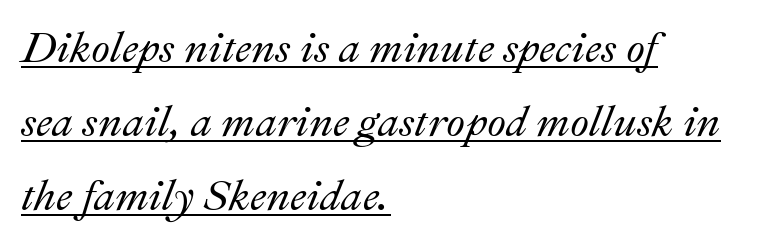
The image shows 43 px text type, italic (leaning right); set left-aligned, line spacing 1.72x, normal letter spacing, underlined; medium stroke contrast and a small x-height.
